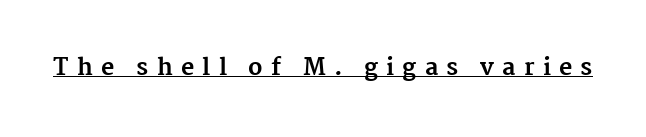
Q: Is the text bold? A: Yes.
Q: Is the text italic (slanted)? A: No, it is upright.
Q: Is the text underlined? A: Yes.
Q: Is the spacing between letters normal or unusually wide? A: Unusually wide.
